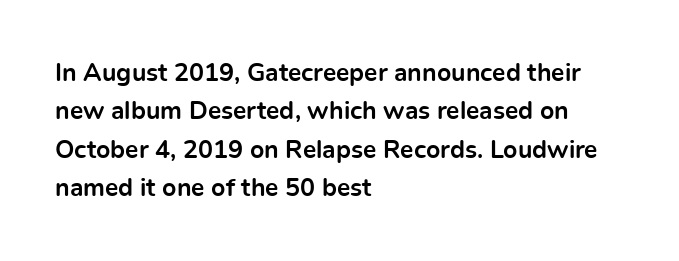
{"italic": "no", "bold": "yes", "underline": "no", "align": "left", "line_spacing": "normal", "line_spacing_ratio": 1.54, "letter_spacing": "normal", "letter_spacing_em": 0.0, "glyph_px": 25}
